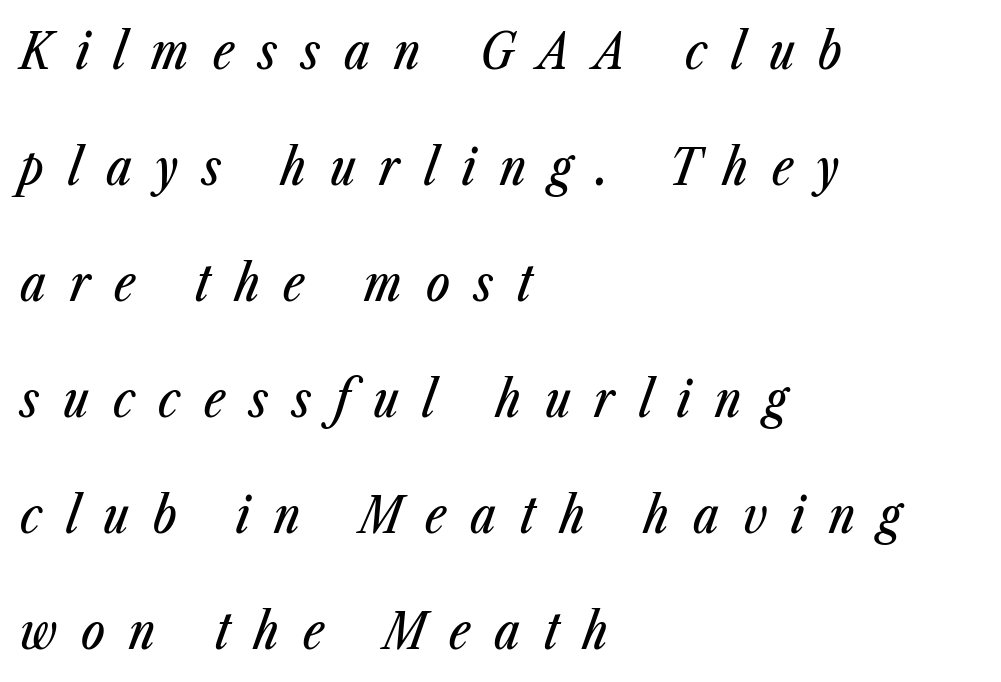
Q: Is the text italic (slanted)? A: Yes, it leans right by about 23 degrees.
Q: Is the text underlined? A: No.
Q: How is the paragraph aligned? A: Left-aligned.
Q: Is the spacing between letters normal or unusually wide? A: Unusually wide.
Q: Is the spacing between lines tight, normal or loose? A: Loose.
Q: Width (condensed, normal, or wide)? A: Condensed.
Q: Stroke contrast? A: Low.
Q: x-height? A: Medium.
Q: Monospaced? A: No.
